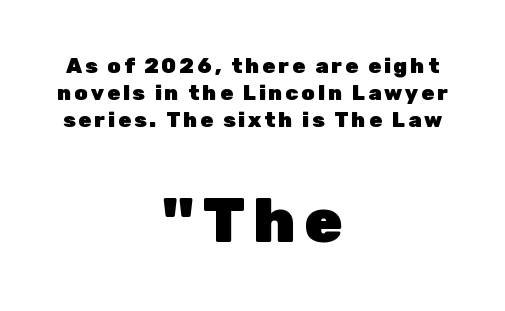
{"serif": "no", "italic": "no", "bold": "yes", "weight": "heavy", "width": "normal", "stroke_contrast": "low", "x_height": "medium", "monospaced": "no", "underline": "no", "align": "center", "line_spacing": "normal", "line_spacing_ratio": 1.29, "larger_block": "second", "size_ratio": 2.95, "glyph_px": 62}
